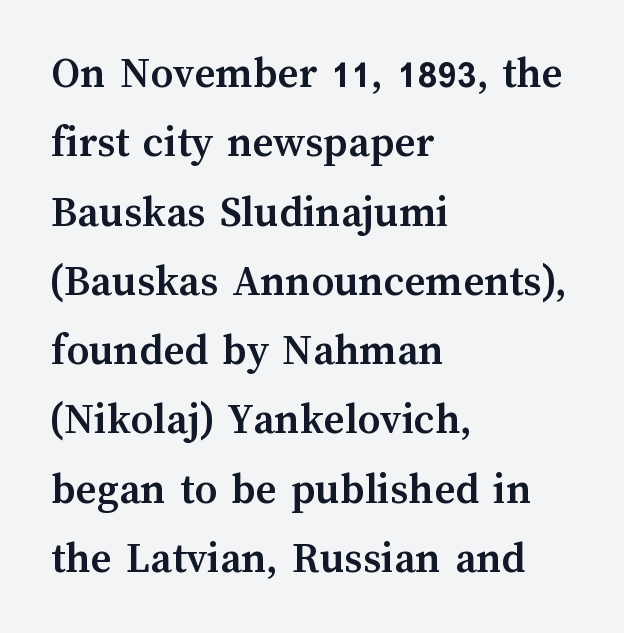
Q: Is the text bold? A: Yes.
Q: Is the text italic (slanted)? A: No, it is upright.
Q: Is the text underlined? A: No.
Q: How is the paragraph aligned? A: Left-aligned.
Q: Is the spacing between letters normal or unusually wide? A: Normal.
Q: Is the spacing between lines tight, normal or loose? A: Normal.
Q: Width (condensed, normal, or wide)? A: Normal.
Q: Stroke contrast? A: Medium.
Q: x-height? A: Medium.
Q: Monospaced? A: No.
